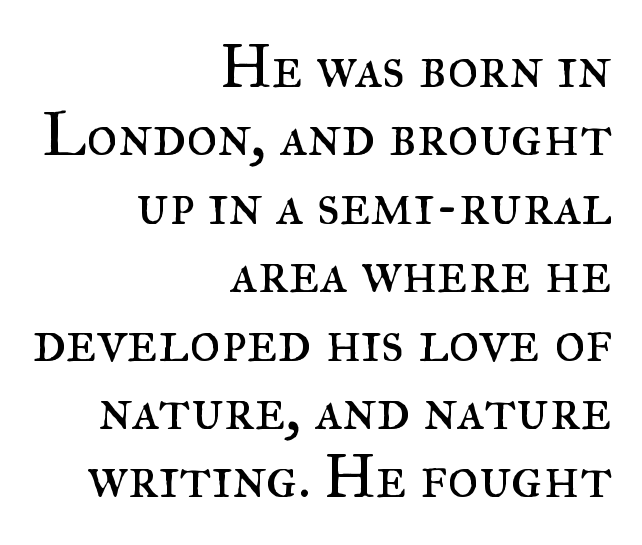
The passage shown is typed in a proportional face where columns would drift. The passage shown is typeset with a serif family. No word sits above an underline. Compared with a typical body face, this is equally light or lighter still. Vertical strokes here are truly vertical. What stands out about the letter spacing? Nothing — it is the standard amount.
